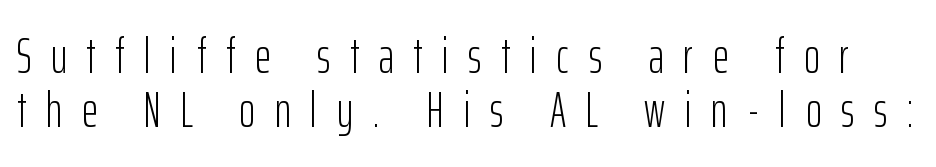
The image shows 49 px light, condensed sans-serif type, upright; set tight line spacing (1.11x), unusually wide letter spacing (+0.4 em), not underlined; low stroke contrast and a medium x-height.
